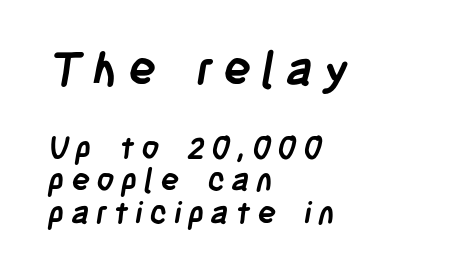
The image shows 46 px semibold, condensed sans-serif type; set left-aligned, tight line spacing (1.06x), unusually wide letter spacing (+0.22 em), not underlined; the first (top) block is 1.48x larger; low stroke contrast and a large x-height.
